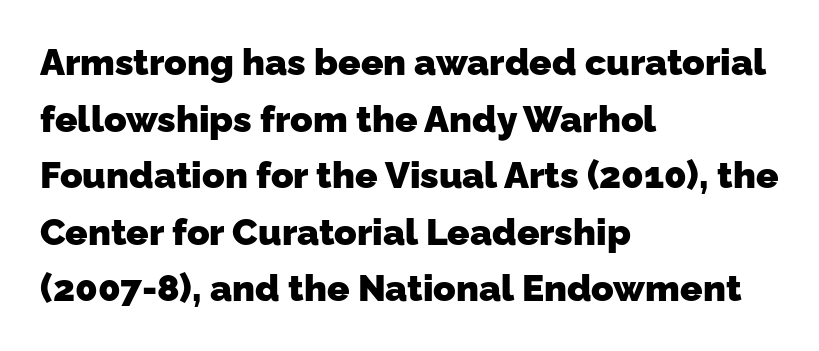
Q: Is the text bold? A: Yes.
Q: Is the typeface a serif or a sans-serif typeface? A: Sans-serif.
Q: Is the text underlined? A: No.
Q: How is the paragraph aligned? A: Left-aligned.
Q: Is the spacing between letters normal or unusually wide? A: Normal.
Q: Is the spacing between lines tight, normal or loose? A: Normal.
Q: Width (condensed, normal, or wide)? A: Normal.
Q: Stroke contrast? A: Low.
Q: x-height? A: Medium.
Q: Monospaced? A: No.
